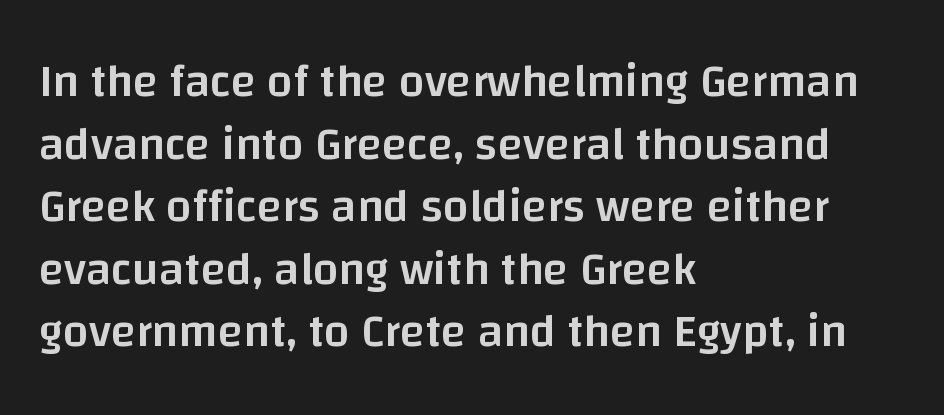
The image shows 46 px semibold sans-serif type, upright; set left-aligned, normal line spacing (1.36x), normal letter spacing, not underlined; low stroke contrast and a large x-height.
